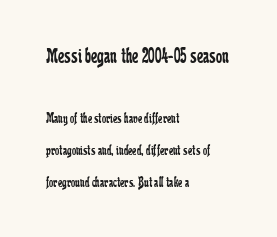
Q: Is the text bold? A: No.
Q: Is the text italic (slanted)? A: No, it is upright.
Q: Is the text underlined? A: No.
Q: How is the paragraph aligned? A: Left-aligned.
Q: Is the spacing between letters normal or unusually wide? A: Normal.
Q: Is the spacing between lines tight, normal or loose? A: Loose.
Q: Which block of text is set in a larger size, the first (top) or the second (bottom)? A: The first (top) one.
